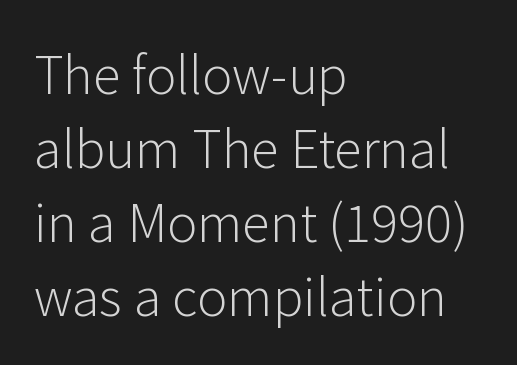
Q: Is the text bold? A: No.
Q: Is the text italic (slanted)? A: No, it is upright.
Q: Is the typeface a serif or a sans-serif typeface? A: Sans-serif.
Q: Is the text underlined? A: No.
Q: How is the paragraph aligned? A: Left-aligned.
Q: Is the spacing between letters normal or unusually wide? A: Normal.
Q: Is the spacing between lines tight, normal or loose? A: Normal.
Q: Width (condensed, normal, or wide)? A: Normal.
Q: Stroke contrast? A: Low.
Q: x-height? A: Medium.
Q: Monospaced? A: No.
